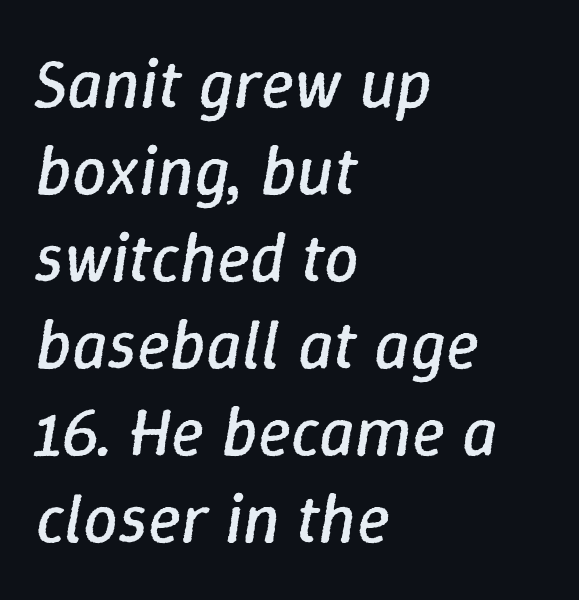
{"italic": "yes", "lean": "right", "slant_degrees": 9, "bold": "no", "weight": "regular", "width": "normal", "stroke_contrast": "low", "x_height": "medium", "monospaced": "no", "underline": "no", "align": "left", "line_spacing": "normal", "line_spacing_ratio": 1.26, "letter_spacing": "normal", "letter_spacing_em": 0.0, "glyph_px": 69}
